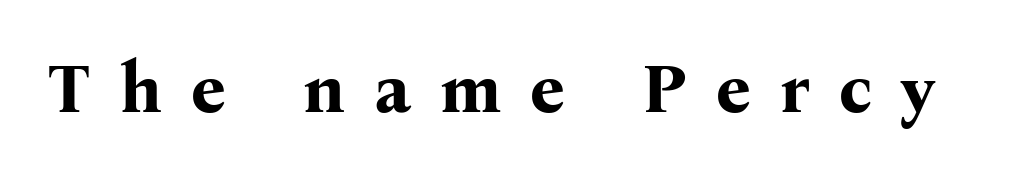
The image shows 69 px bold serif type, upright; set unusually wide letter spacing (+0.42 em), not underlined; medium stroke contrast and a medium x-height.
